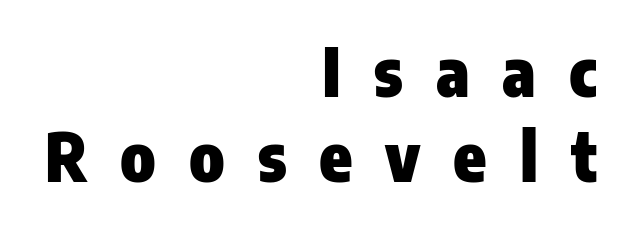
Q: Is the text bold? A: Yes.
Q: Is the text italic (slanted)? A: No, it is upright.
Q: Is the typeface a serif or a sans-serif typeface? A: Sans-serif.
Q: Is the text underlined? A: No.
Q: How is the paragraph aligned? A: Right-aligned.
Q: Is the spacing between letters normal or unusually wide? A: Unusually wide.
Q: Is the spacing between lines tight, normal or loose? A: Normal.
Q: Width (condensed, normal, or wide)? A: Condensed.
Q: Stroke contrast? A: Low.
Q: x-height? A: Medium.
Q: Monospaced? A: No.
